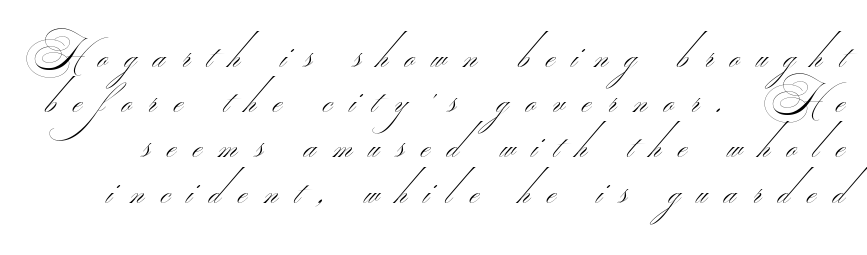
The image shows 40 px thin, wide sans-serif type; set tight line spacing (1.13x), unusually wide letter spacing (+0.43 em), not underlined; medium stroke contrast.
